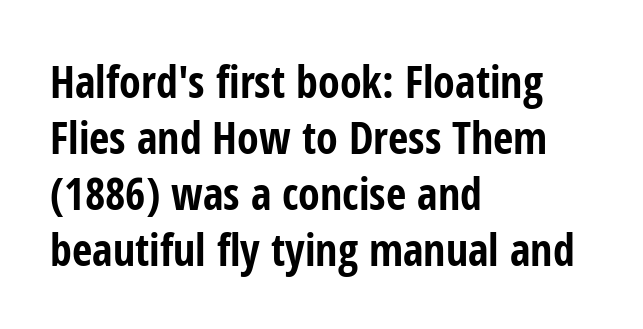
Q: Is the text bold? A: Yes.
Q: Is the text italic (slanted)? A: No, it is upright.
Q: Is the typeface a serif or a sans-serif typeface? A: Sans-serif.
Q: Is the text underlined? A: No.
Q: How is the paragraph aligned? A: Left-aligned.
Q: Is the spacing between letters normal or unusually wide? A: Normal.
Q: Is the spacing between lines tight, normal or loose? A: Normal.
Q: Width (condensed, normal, or wide)? A: Condensed.
Q: Stroke contrast? A: Low.
Q: x-height? A: Medium.
Q: Monospaced? A: No.
